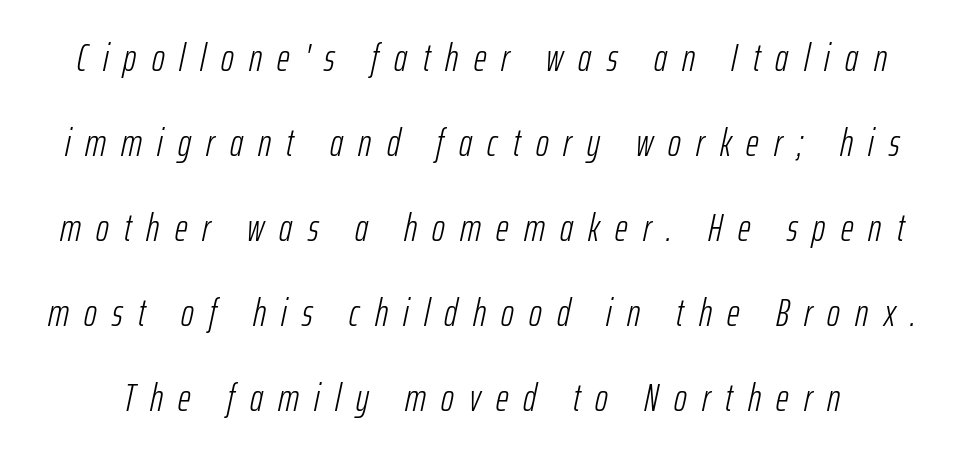
{"italic": "yes", "lean": "right", "slant_degrees": 12, "bold": "no", "weight": "light", "width": "condensed", "stroke_contrast": "low", "x_height": "medium", "monospaced": "no", "underline": "no", "line_spacing": "loose", "line_spacing_ratio": 2.18, "letter_spacing": "wide", "letter_spacing_em": 0.39, "glyph_px": 39}
